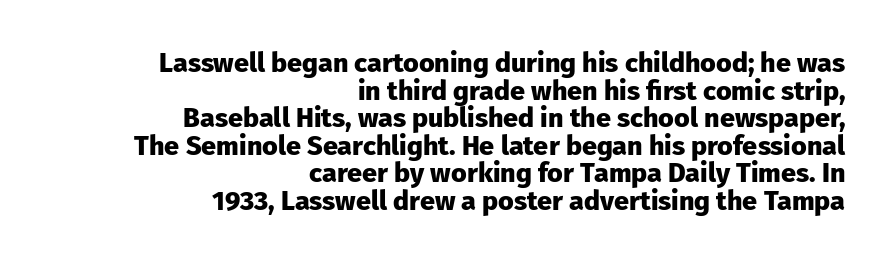
{"italic": "no", "bold": "yes", "underline": "no", "align": "right", "line_spacing": "tight", "line_spacing_ratio": 1.02, "letter_spacing": "normal", "letter_spacing_em": 0.0, "glyph_px": 27}
